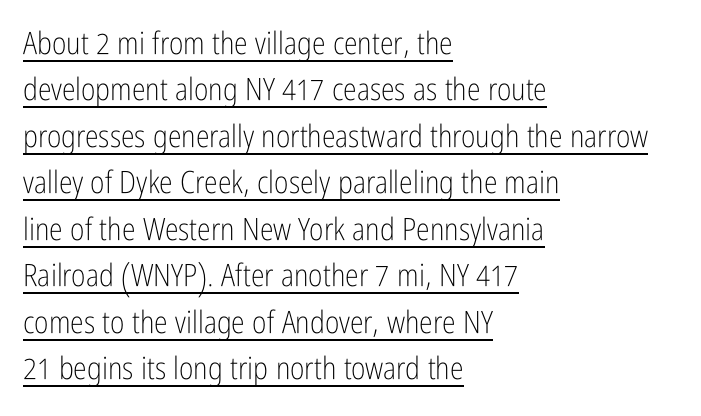
The image shows 31 px light, condensed sans-serif type, upright; set left-aligned, normal line spacing (1.5x), normal letter spacing, underlined; low stroke contrast and a medium x-height.
